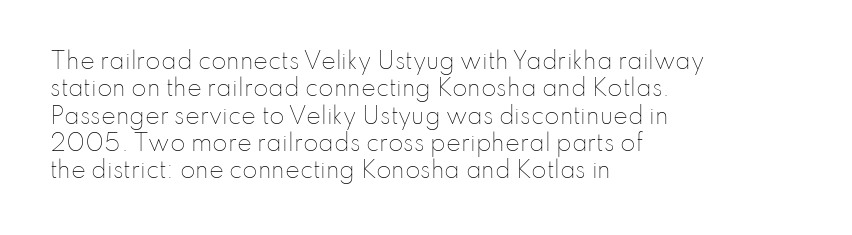
The image shows 22 px text type, upright; set left-aligned, line spacing 1.24x, normal letter spacing, not underlined.
